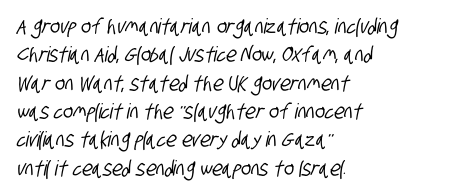
The image shows 21 px text type; set left-aligned, normal line spacing (1.35x), normal letter spacing, not underlined.
